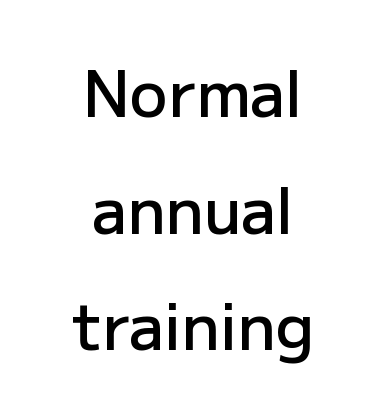
The image shows 63 px semibold sans-serif type, upright; set centered, line spacing 1.85x, normal letter spacing, not underlined; low stroke contrast and a medium x-height.
